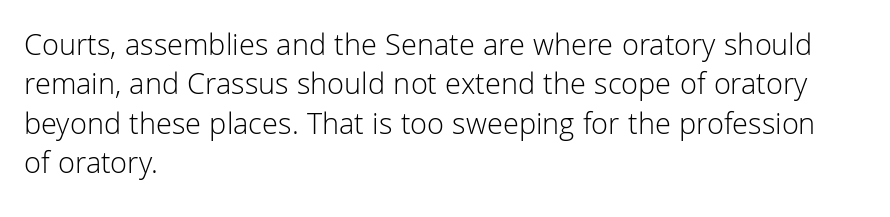
Q: Is the text bold? A: No.
Q: Is the text italic (slanted)? A: No, it is upright.
Q: Is the typeface a serif or a sans-serif typeface? A: Sans-serif.
Q: Is the text underlined? A: No.
Q: How is the paragraph aligned? A: Left-aligned.
Q: Is the spacing between letters normal or unusually wide? A: Normal.
Q: Is the spacing between lines tight, normal or loose? A: Normal.
Q: Width (condensed, normal, or wide)? A: Normal.
Q: Stroke contrast? A: Low.
Q: x-height? A: Medium.
Q: Monospaced? A: No.
